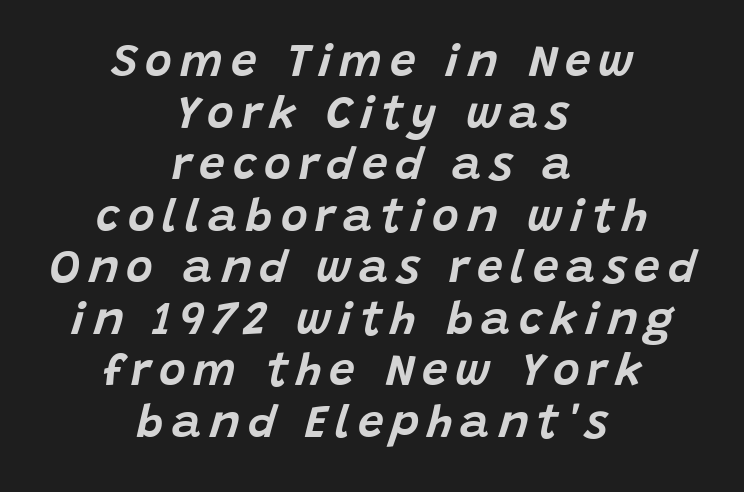
The image shows 46 px text type, italic (leaning right); set centered, tight line spacing (1.12x), not underlined; low stroke contrast and a large x-height.
